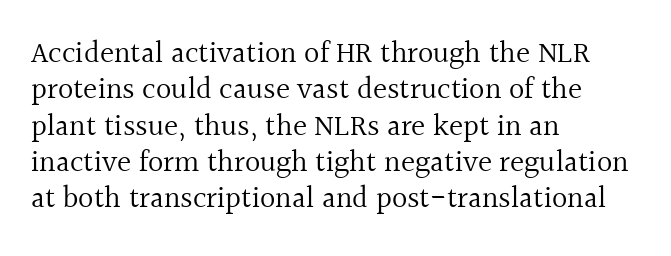
Q: Is the text bold? A: No.
Q: Is the text italic (slanted)? A: No, it is upright.
Q: Is the typeface a serif or a sans-serif typeface? A: Serif.
Q: Is the text underlined? A: No.
Q: How is the paragraph aligned? A: Left-aligned.
Q: Is the spacing between letters normal or unusually wide? A: Normal.
Q: Width (condensed, normal, or wide)? A: Normal.
Q: x-height? A: Medium.
Q: Monospaced? A: No.
